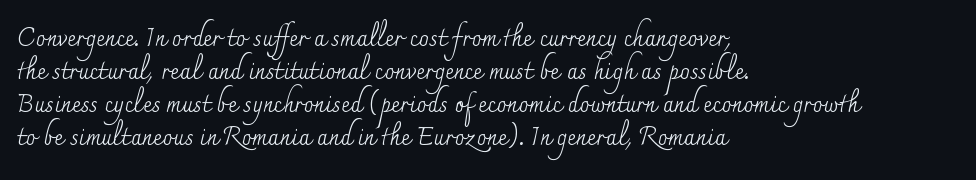
Q: Is the text bold? A: No.
Q: Is the text italic (slanted)? A: Yes.
Q: Is the text underlined? A: No.
Q: How is the paragraph aligned? A: Left-aligned.
Q: Is the spacing between letters normal or unusually wide? A: Normal.
Q: Is the spacing between lines tight, normal or loose? A: Normal.
